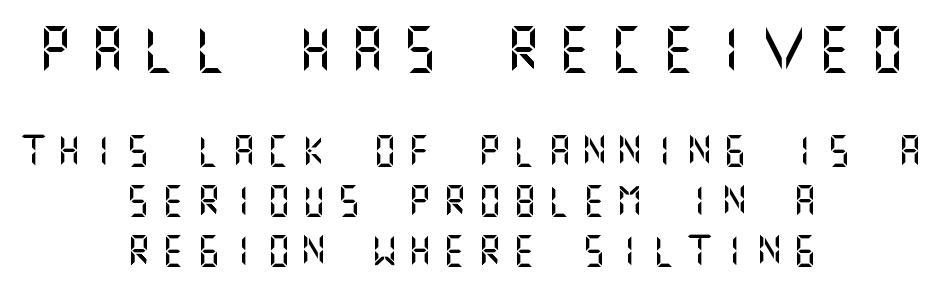
Type style note: lacks serifs. Compare the two chunks: the upper has the greater cap height. Tall strokes in this sample are plumb rather than angled. The horizontal fit of the characters is loose and conspicuously gappy. Rows of type keep a routine distance in the vertical direction. Does the copy run flush right? No — it is centered line by line.
